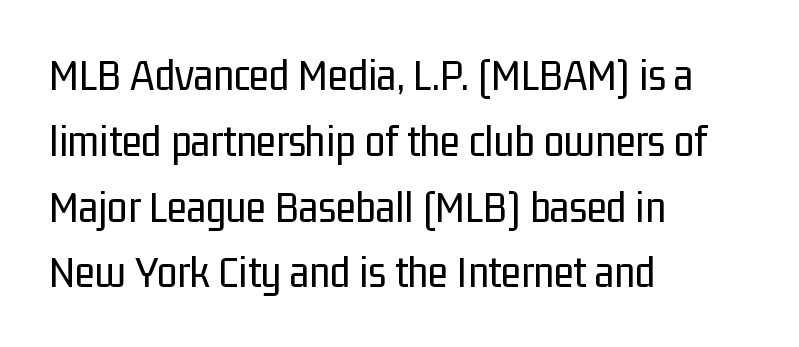
The rendering uses natural spacing where letterforms have individual widths. Observe the ordinary spacing: letters are neighbours, not strangers. Vertical stems look standard width or narrower in stroke. Does the lettering tilt? It doesn't — this is upright. A bare baseline throughout the passage.
